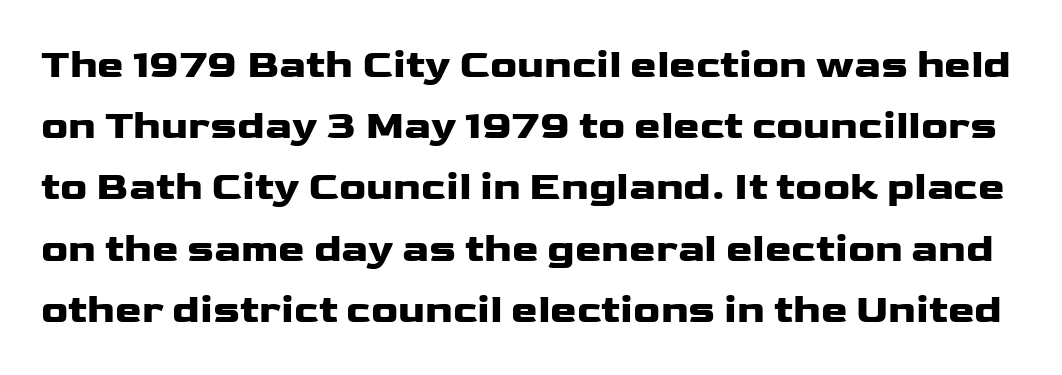
Spacing between characters is what you'd get straight out of the box. Decoration check: the copy has no underline. Do the characters align in a grid? No, the font is proportional. Posture: upright roman. Note: no serifs on the glyphs. Summary of weight: heavy, a full bold.
